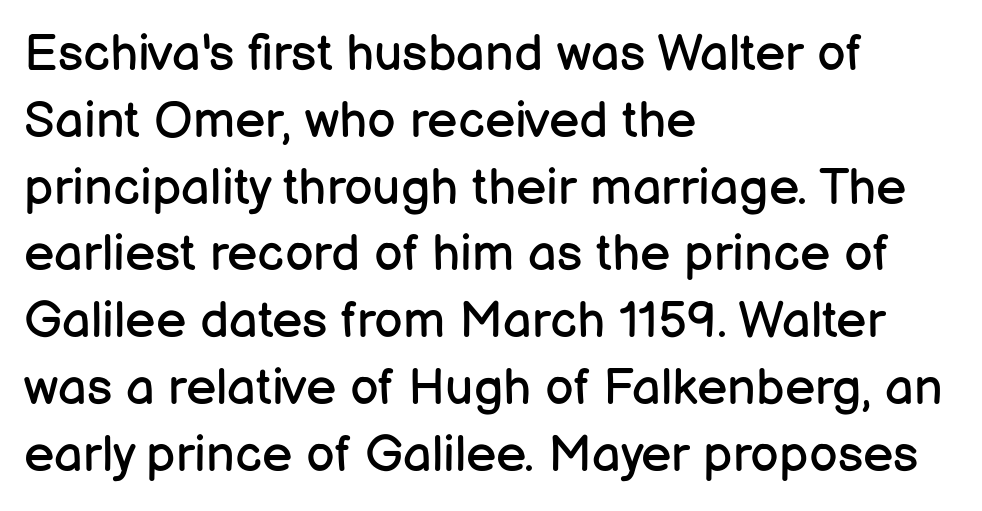
The image shows 51 px regular-weight sans-serif type, upright; set left-aligned, normal line spacing (1.31x), normal letter spacing, not underlined; low stroke contrast and a medium x-height.
